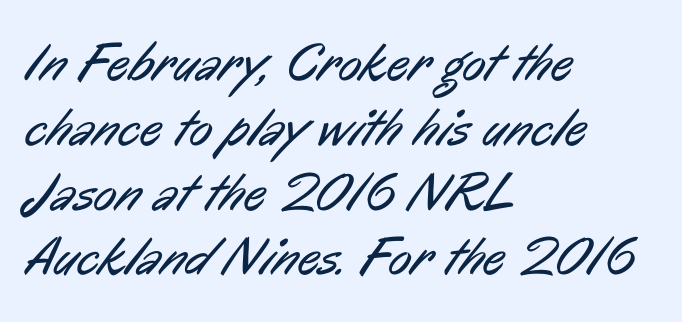
The image shows 54 px regular-weight, condensed sans-serif type; set left-aligned, line spacing 1.2x, normal letter spacing, not underlined; low stroke contrast and a medium x-height.
